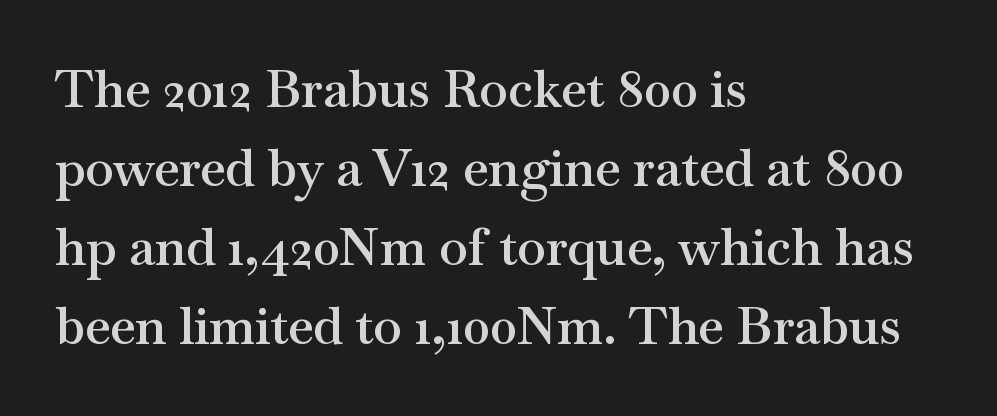
Q: Is the text bold? A: Semi-bold.
Q: Is the text italic (slanted)? A: No, it is upright.
Q: Is the typeface a serif or a sans-serif typeface? A: Serif.
Q: Is the text underlined? A: No.
Q: How is the paragraph aligned? A: Left-aligned.
Q: Is the spacing between letters normal or unusually wide? A: Normal.
Q: Is the spacing between lines tight, normal or loose? A: Normal.
Q: Width (condensed, normal, or wide)? A: Wide.
Q: Stroke contrast? A: Medium.
Q: x-height? A: Small.
Q: Monospaced? A: No.
